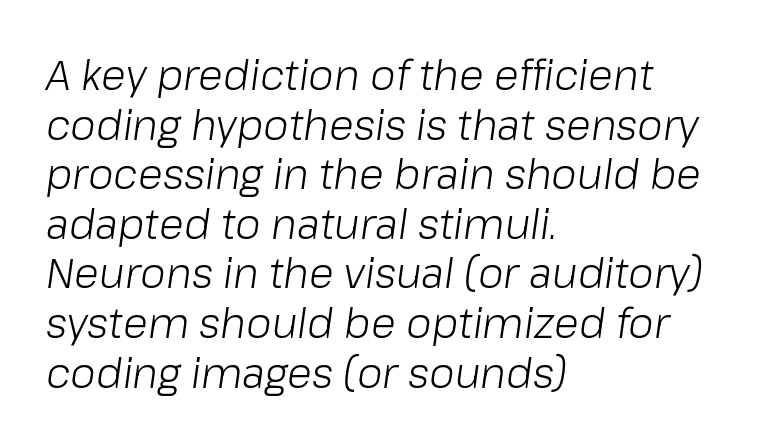
The image shows 41 px light type, italic (leaning right); set left-aligned, line spacing 1.21x, normal letter spacing, not underlined; low stroke contrast and a medium x-height.
